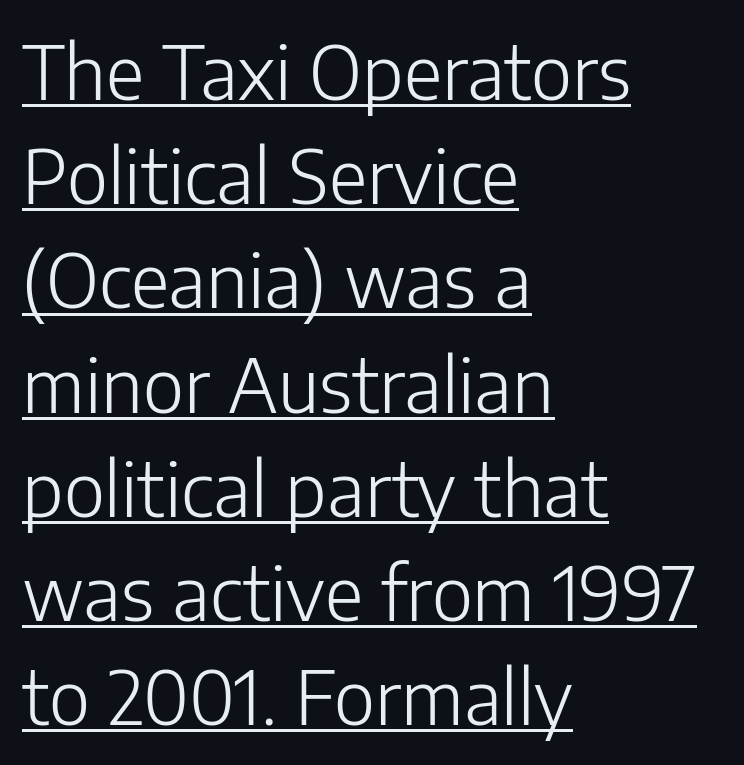
Q: Is the text bold? A: No.
Q: Is the text italic (slanted)? A: No, it is upright.
Q: Is the typeface a serif or a sans-serif typeface? A: Sans-serif.
Q: Is the text underlined? A: Yes.
Q: How is the paragraph aligned? A: Left-aligned.
Q: Is the spacing between letters normal or unusually wide? A: Normal.
Q: Is the spacing between lines tight, normal or loose? A: Normal.
Q: Width (condensed, normal, or wide)? A: Normal.
Q: Stroke contrast? A: Low.
Q: x-height? A: Medium.
Q: Monospaced? A: No.
